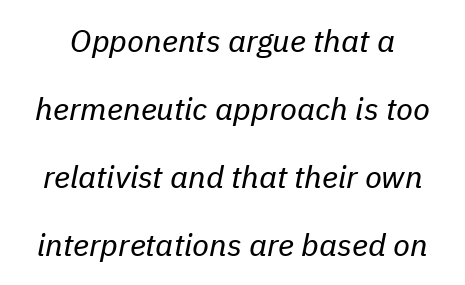
Q: Is the text bold? A: No.
Q: Is the text italic (slanted)? A: Yes, it leans right by about 11 degrees.
Q: Is the text underlined? A: No.
Q: Is the spacing between letters normal or unusually wide? A: Normal.
Q: Is the spacing between lines tight, normal or loose? A: Loose.
Q: Width (condensed, normal, or wide)? A: Normal.
Q: Stroke contrast? A: Low.
Q: x-height? A: Medium.
Q: Monospaced? A: No.
